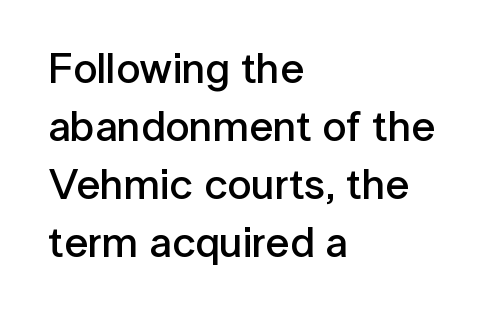
The image shows 43 px semibold sans-serif type, upright; set left-aligned, normal line spacing (1.35x), normal letter spacing, not underlined; low stroke contrast and a medium x-height.
